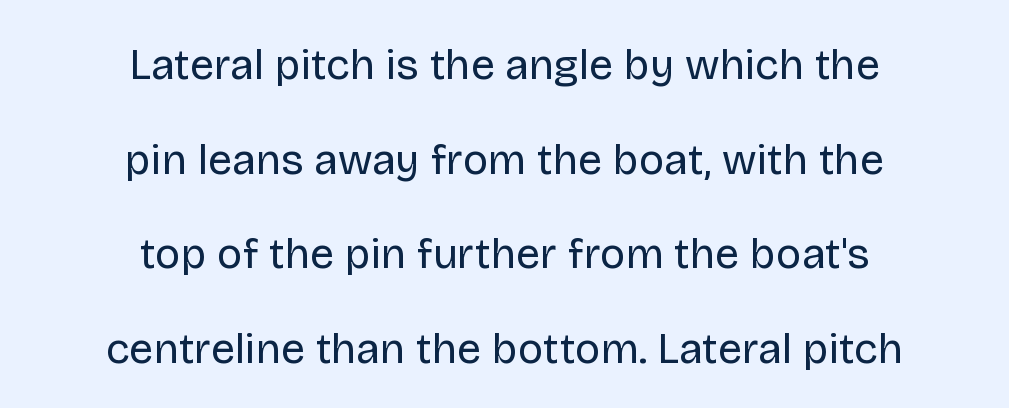
Q: Is the text bold? A: No.
Q: Is the text italic (slanted)? A: No, it is upright.
Q: Is the typeface a serif or a sans-serif typeface? A: Sans-serif.
Q: Is the text underlined? A: No.
Q: How is the paragraph aligned? A: Centered.
Q: Is the spacing between letters normal or unusually wide? A: Normal.
Q: Is the spacing between lines tight, normal or loose? A: Loose.
Q: Width (condensed, normal, or wide)? A: Normal.
Q: Stroke contrast? A: Low.
Q: x-height? A: Large.
Q: Monospaced? A: No.
